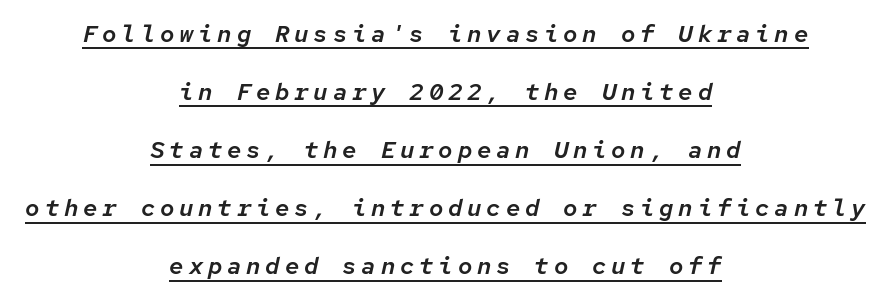
The image shows 24 px text type, italic (leaning right); set centered, loose line spacing (2.42x), unusually wide letter spacing (+0.2 em), underlined.
